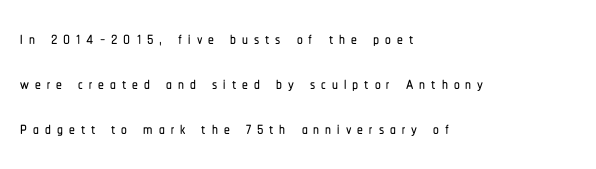
{"italic": "no", "underline": "no", "align": "left", "line_spacing": "loose", "line_spacing_ratio": 1.96, "letter_spacing": "wide", "letter_spacing_em": 0.26, "glyph_px": 23}
